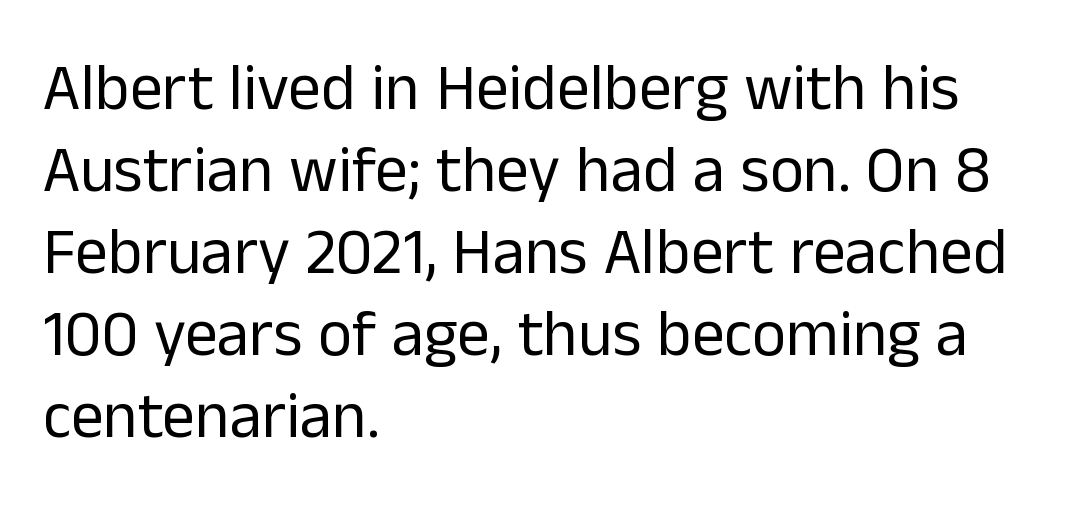
Q: Is the text bold? A: No.
Q: Is the text italic (slanted)? A: No, it is upright.
Q: Is the typeface a serif or a sans-serif typeface? A: Sans-serif.
Q: Is the text underlined? A: No.
Q: How is the paragraph aligned? A: Left-aligned.
Q: Is the spacing between letters normal or unusually wide? A: Normal.
Q: Is the spacing between lines tight, normal or loose? A: Normal.
Q: Width (condensed, normal, or wide)? A: Normal.
Q: Stroke contrast? A: Low.
Q: x-height? A: Medium.
Q: Monospaced? A: No.
